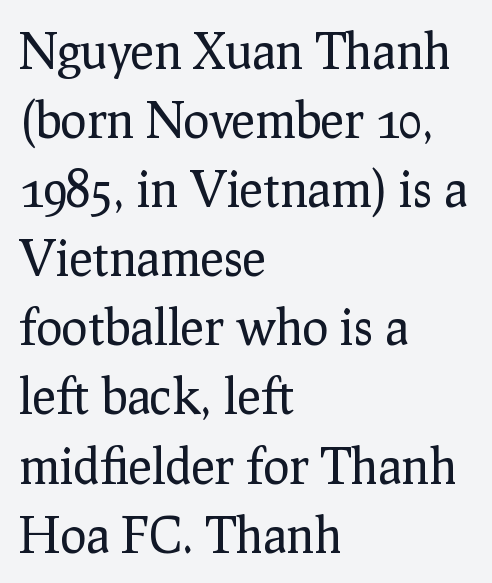
Ascenders rise straight up at ninety degrees. The typeface chosen for these lines features serifs. One glance says typical: line gaps are just what's usual. Only glyphs here, with clear space below each row.
